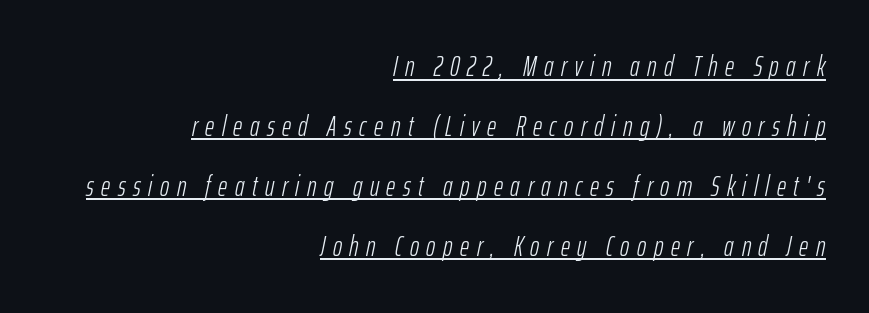
The image shows 28 px light, condensed type, italic (leaning right); set right-aligned, loose line spacing (2.14x), unusually wide letter spacing (+0.27 em), underlined; low stroke contrast and a medium x-height.
